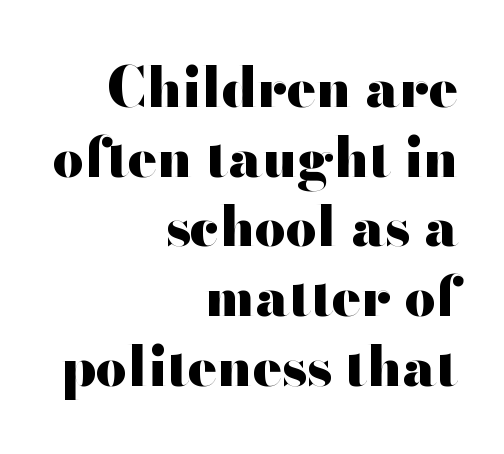
Q: Is the text bold? A: Yes.
Q: Is the text italic (slanted)? A: No, it is upright.
Q: Is the typeface a serif or a sans-serif typeface? A: Sans-serif.
Q: Is the text underlined? A: No.
Q: How is the paragraph aligned? A: Right-aligned.
Q: Is the spacing between letters normal or unusually wide? A: Normal.
Q: Is the spacing between lines tight, normal or loose? A: Normal.
Q: Width (condensed, normal, or wide)? A: Wide.
Q: Stroke contrast? A: High.
Q: x-height? A: Small.
Q: Monospaced? A: No.
